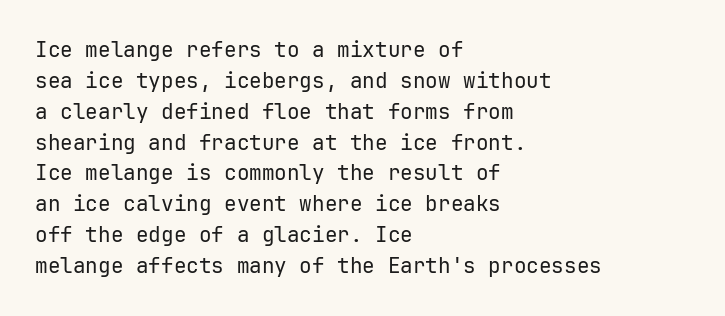
Q: Is the text bold? A: No.
Q: Is the text italic (slanted)? A: No, it is upright.
Q: Is the text underlined? A: No.
Q: How is the paragraph aligned? A: Left-aligned.
Q: Is the spacing between letters normal or unusually wide? A: Normal.
Q: Is the spacing between lines tight, normal or loose? A: Normal.
